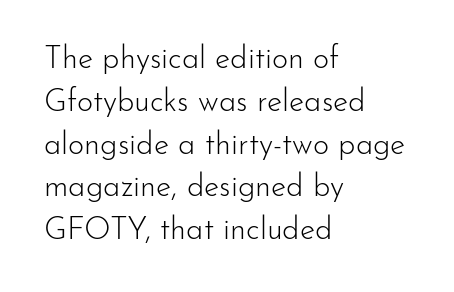
{"serif": "no", "italic": "no", "bold": "no", "weight": "light", "width": "normal", "stroke_contrast": "low", "x_height": "small", "monospaced": "no", "underline": "no", "align": "left", "line_spacing": "normal", "line_spacing_ratio": 1.38, "letter_spacing": "normal", "letter_spacing_em": 0.0, "glyph_px": 31}
